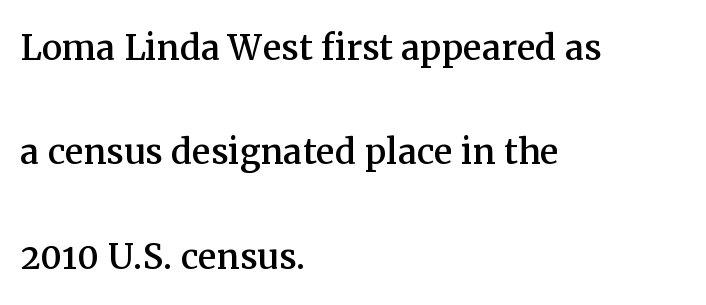
The image shows 46 px serif type, upright; set left-aligned, loose line spacing (2.27x), normal letter spacing, not underlined; medium stroke contrast and a medium x-height.
